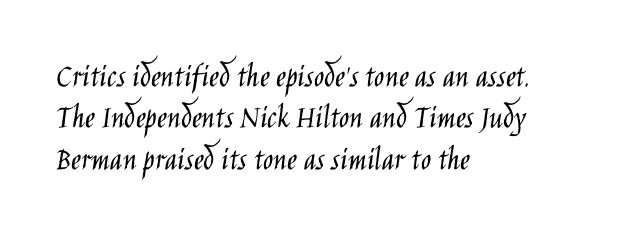
Q: Is the text bold? A: No.
Q: Is the text italic (slanted)? A: Yes.
Q: Is the typeface a serif or a sans-serif typeface? A: Sans-serif.
Q: Is the text underlined? A: No.
Q: How is the paragraph aligned? A: Left-aligned.
Q: Is the spacing between letters normal or unusually wide? A: Normal.
Q: Width (condensed, normal, or wide)? A: Condensed.
Q: Stroke contrast? A: Low.
Q: x-height? A: Large.
Q: Monospaced? A: No.
